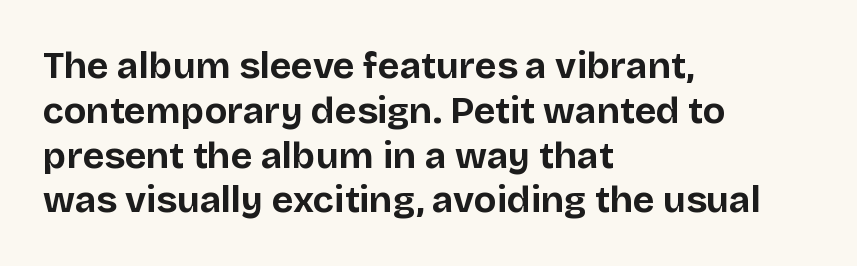
Q: Is the text bold? A: Yes.
Q: Is the text italic (slanted)? A: No, it is upright.
Q: Is the typeface a serif or a sans-serif typeface? A: Sans-serif.
Q: Is the text underlined? A: No.
Q: How is the paragraph aligned? A: Left-aligned.
Q: Is the spacing between letters normal or unusually wide? A: Normal.
Q: Width (condensed, normal, or wide)? A: Normal.
Q: Stroke contrast? A: Low.
Q: x-height? A: Large.
Q: Monospaced? A: No.
